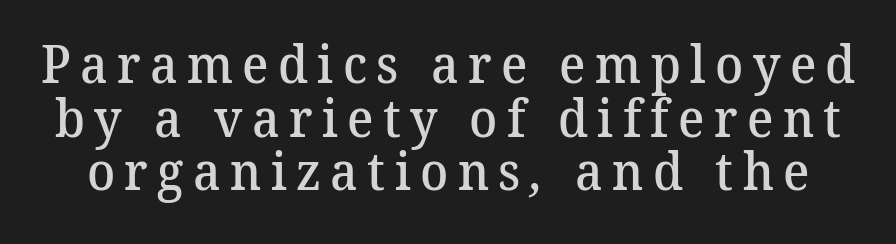
Descender tails drop into unmarked territory. Proportional: the letters do not fall into vertical columns. The font is running at a semibold setting, under full bold. This sample trades vertical openness for compactness between lines. Examine the stroke ends and you'll spot serifs.
